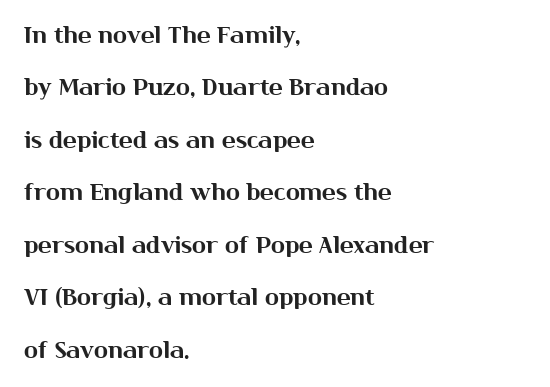
The image shows 23 px text type, upright; set left-aligned, loose line spacing (2.28x), normal letter spacing, not underlined.
